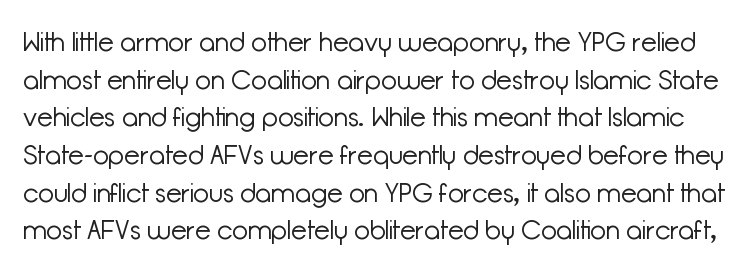
Q: Is the text bold? A: No.
Q: Is the text italic (slanted)? A: No, it is upright.
Q: Is the text underlined? A: No.
Q: Is the spacing between letters normal or unusually wide? A: Normal.
Q: Is the spacing between lines tight, normal or loose? A: Normal.
